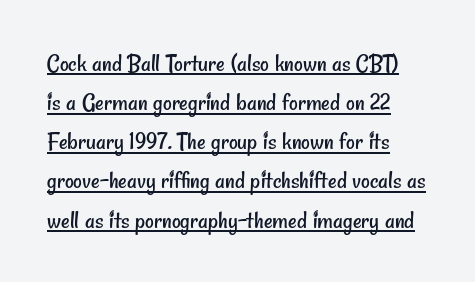
Q: Is the text bold? A: No.
Q: Is the text underlined? A: Yes.
Q: How is the paragraph aligned? A: Left-aligned.
Q: Is the spacing between letters normal or unusually wide? A: Normal.
Q: Is the spacing between lines tight, normal or loose? A: Normal.
